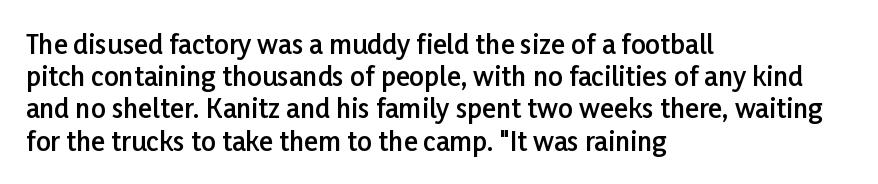
Q: Is the text bold? A: Semi-bold.
Q: Is the text italic (slanted)? A: No, it is upright.
Q: Is the text underlined? A: No.
Q: How is the paragraph aligned? A: Left-aligned.
Q: Is the spacing between letters normal or unusually wide? A: Normal.
